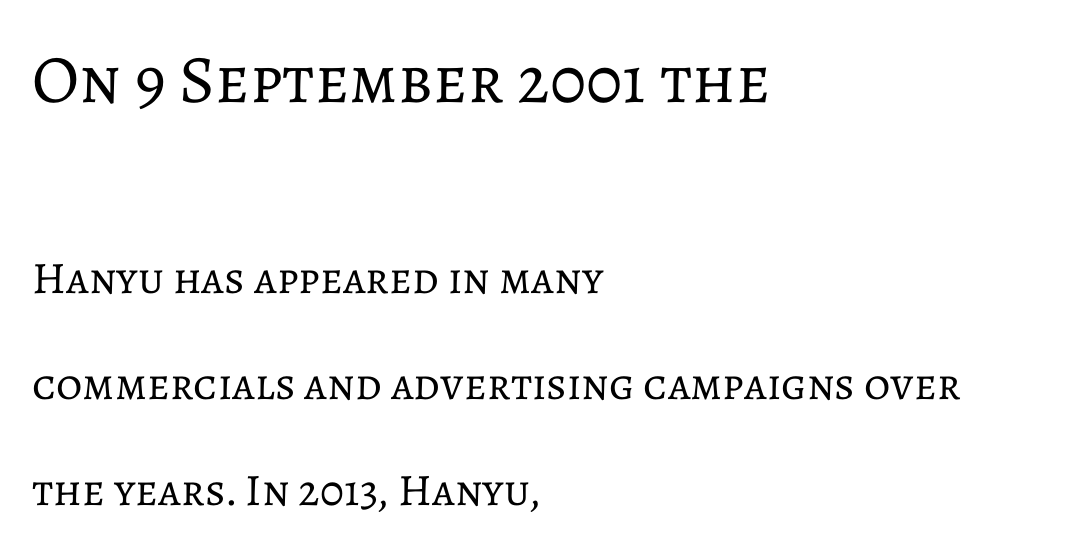
The image shows 68 px regular-weight type, upright; set left-aligned, loose line spacing (2.36x), normal letter spacing, not underlined; the first (top) block is 1.51x larger; low stroke contrast and a medium x-height.
